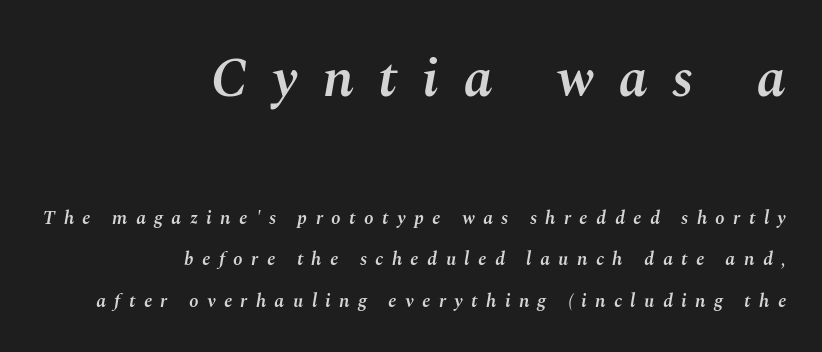
Q: Is the text bold? A: Semi-bold.
Q: Is the text italic (slanted)? A: Yes, it leans right by about 10 degrees.
Q: Is the text underlined? A: No.
Q: How is the paragraph aligned? A: Right-aligned.
Q: Is the spacing between letters normal or unusually wide? A: Unusually wide.
Q: Is the spacing between lines tight, normal or loose? A: Loose.
Q: Which block of text is set in a larger size, the first (top) or the second (bottom)? A: The first (top) one.
Q: Width (condensed, normal, or wide)? A: Normal.
Q: Stroke contrast? A: Medium.
Q: x-height? A: Medium.
Q: Monospaced? A: No.
